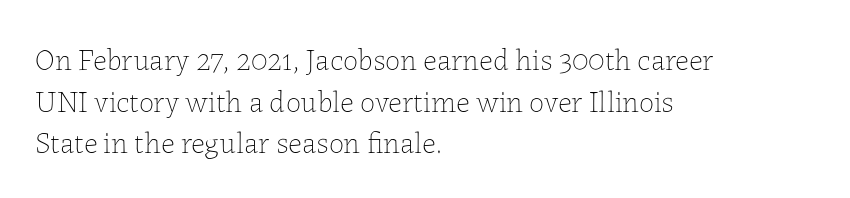
Horizontal bands of white between lines are of average thickness. Summary of weight: not heavy and not bold. Every stem runs plumb, perpendicular to the baseline. The face used here is rendered with its standard letterfit. One-word summary of the alignment: left. Has an underline been added? It has not.
